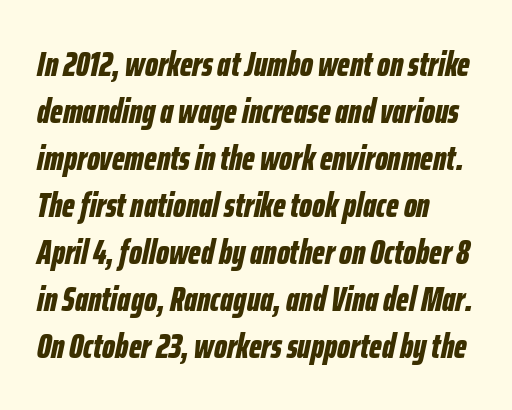
The image shows 34 px bold, condensed type, italic (leaning right); set left-aligned, normal line spacing (1.38x), normal letter spacing, not underlined; low stroke contrast and a medium x-height.
